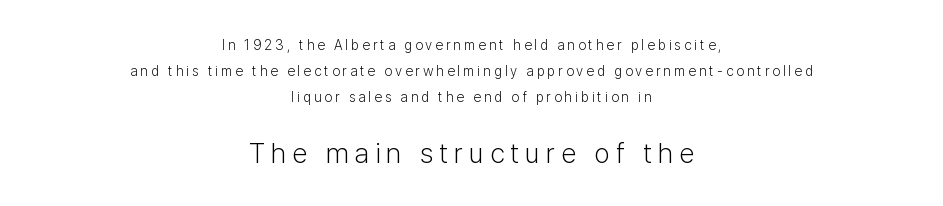
Neither beginnings nor endings align; midpoints do. The letters stand upright; this is a roman face. The later block is typeset at a bigger size than the earlier block. The letters advance in unequal steps, a hallmark of proportional type. Decoration check: the copy has no underline. A light-to-regular cut is what we see here.
